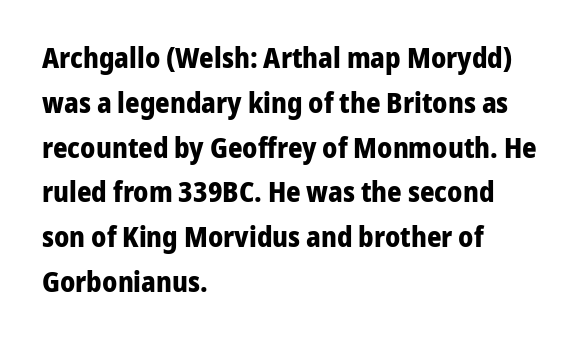
Q: Is the text bold? A: Yes.
Q: Is the text italic (slanted)? A: No, it is upright.
Q: Is the typeface a serif or a sans-serif typeface? A: Sans-serif.
Q: Is the text underlined? A: No.
Q: How is the paragraph aligned? A: Left-aligned.
Q: Is the spacing between letters normal or unusually wide? A: Normal.
Q: Is the spacing between lines tight, normal or loose? A: Normal.
Q: Width (condensed, normal, or wide)? A: Normal.
Q: Stroke contrast? A: Low.
Q: x-height? A: Medium.
Q: Monospaced? A: No.
